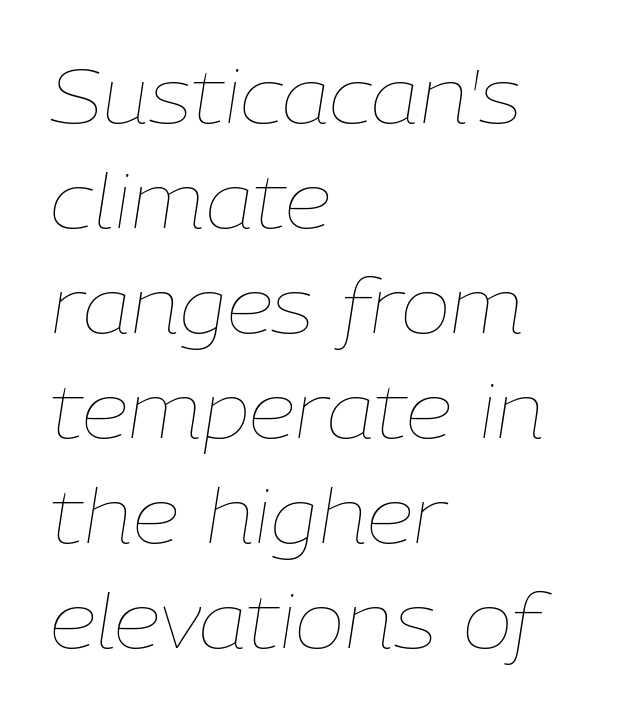
Q: Is the text bold? A: No.
Q: Is the text italic (slanted)? A: Yes, it leans right by about 9 degrees.
Q: Is the text underlined? A: No.
Q: How is the paragraph aligned? A: Left-aligned.
Q: Is the spacing between letters normal or unusually wide? A: Normal.
Q: Is the spacing between lines tight, normal or loose? A: Normal.
Q: Width (condensed, normal, or wide)? A: Normal.
Q: Stroke contrast? A: Low.
Q: x-height? A: Medium.
Q: Monospaced? A: No.
